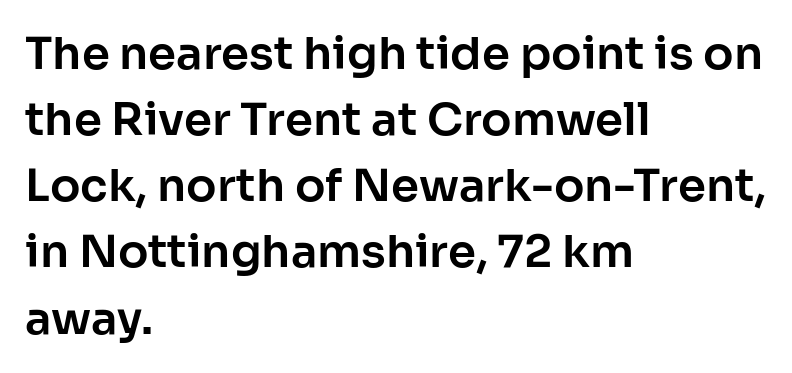
Q: Is the text italic (slanted)? A: No, it is upright.
Q: Is the typeface a serif or a sans-serif typeface? A: Sans-serif.
Q: Is the text underlined? A: No.
Q: How is the paragraph aligned? A: Left-aligned.
Q: Is the spacing between letters normal or unusually wide? A: Normal.
Q: Is the spacing between lines tight, normal or loose? A: Normal.
Q: Width (condensed, normal, or wide)? A: Normal.
Q: Stroke contrast? A: Low.
Q: x-height? A: Medium.
Q: Monospaced? A: No.
